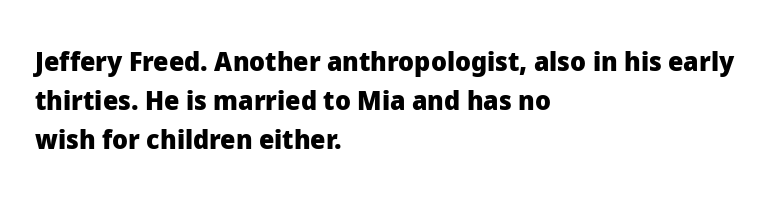
The typography opts for an upright posture over an oblique one. The face used here has the dense, thick strokes of a bold. Words float on clear page, feet unadorned. The typesetter chose a ragged-right arrangement here.
